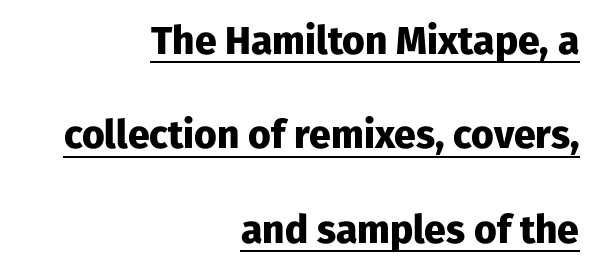
The image shows 39 px heavy sans-serif type, upright; set right-aligned, loose line spacing (2.42x), normal letter spacing, underlined; low stroke contrast and a medium x-height.
